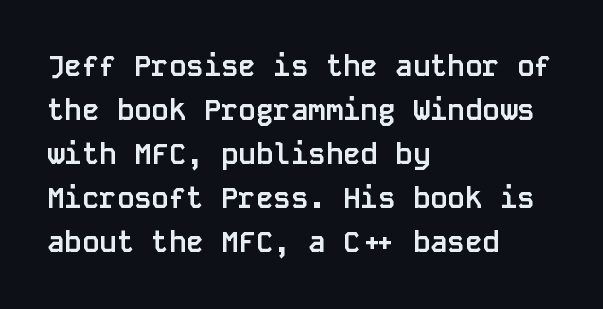
The lettering stays uniformly vertical, giving the passage a roman look. No feet cap the strokes, marking this as sans-serif type. Look at the stroke-to-counter ratio: heavy, a bold. Short and long lines alike share a common starting point at left.
